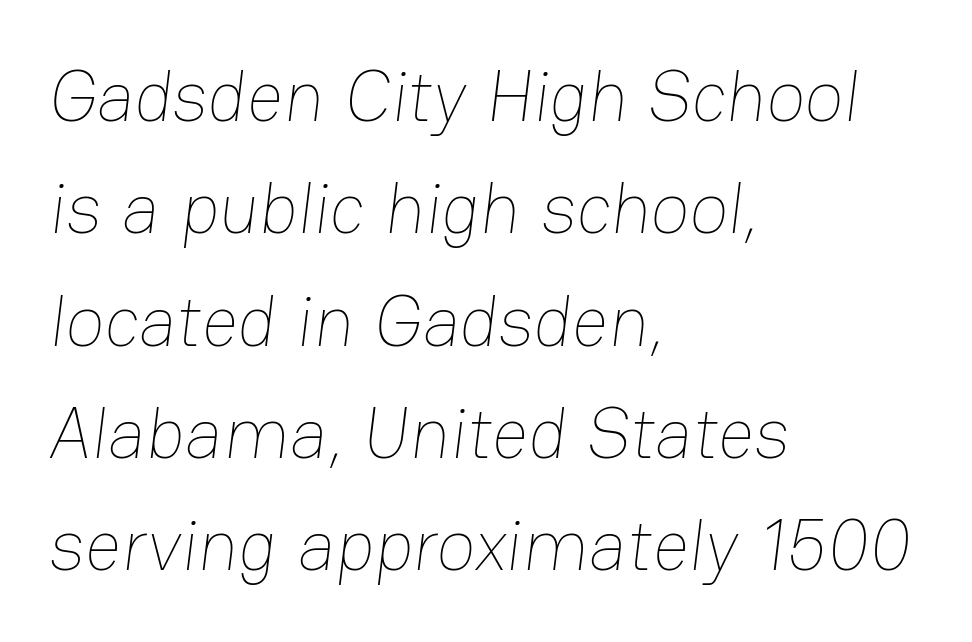
This sample has the flowing, uneven cadence of proportional lettering. Honestly, the row spacing looks completely unremarkable. Horizontally, the lines are justified to the leading edge only. A light-to-regular cut is what we see here.
